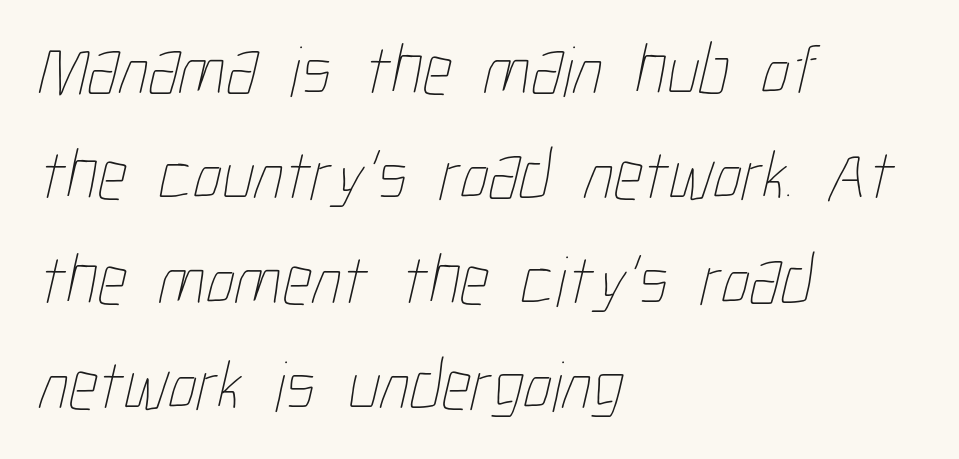
Check the space under the baseline: it is left empty. In terms of letterspacing, this is plain default setting. No extra ink here — the face is not bold. This rendering uses left alignment, leaving the right contour irregular. The passage shown is typed in a proportional face where columns would drift.
